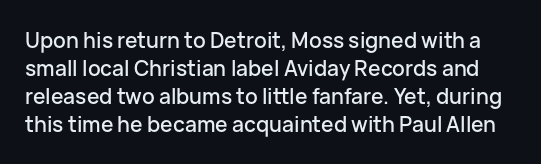
{"italic": "no", "underline": "no", "line_spacing": "normal", "line_spacing_ratio": 1.33, "letter_spacing": "normal", "letter_spacing_em": 0.0, "glyph_px": 21}
